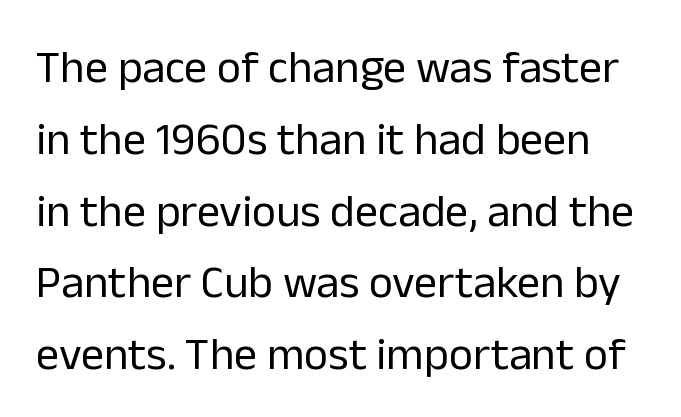
{"serif": "no", "italic": "no", "bold": "no", "weight": "regular", "width": "normal", "stroke_contrast": "low", "x_height": "medium", "monospaced": "no", "underline": "no", "line_spacing": "normal", "line_spacing_ratio": 1.56, "letter_spacing": "normal", "letter_spacing_em": 0.0, "glyph_px": 46}
